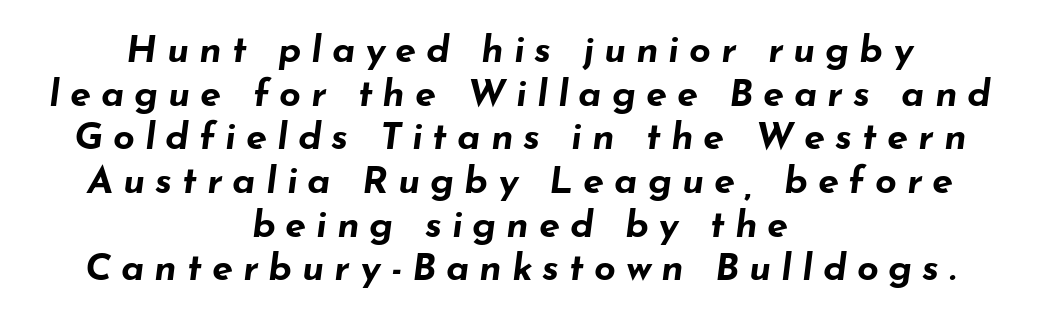
Spacing between characters has been opened up far beyond the box default. Think of a printed novel: that variable character pitch is what you see here. The block of text is dense from top to bottom, with scant space between rows. Only glyphs here, with clear space below each row. Which margin do the lines hug? Neither — every line sits in the middle. If you drew a line through each stem, it would be angled.
